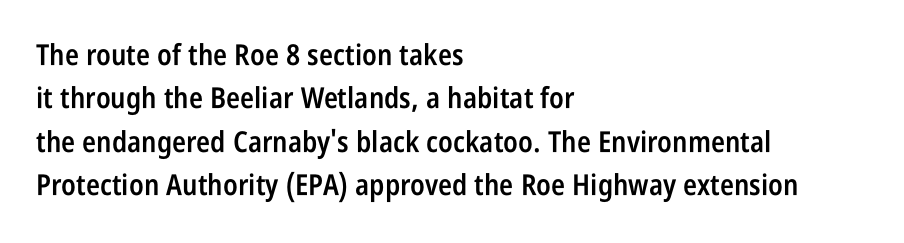
The image shows 29 px semibold, condensed sans-serif type, upright; set left-aligned, normal line spacing (1.5x), normal letter spacing, not underlined; low stroke contrast and a large x-height.
